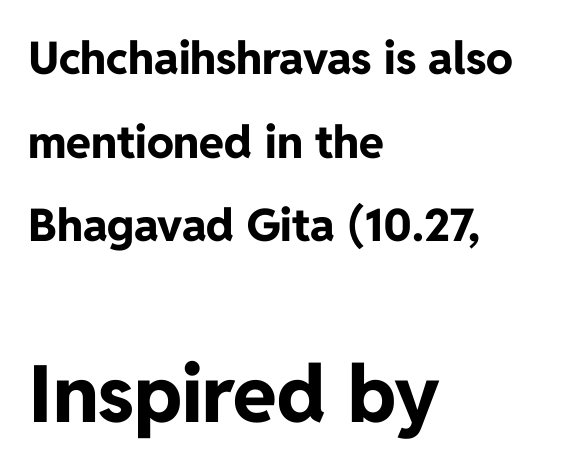
Q: Is the text bold? A: Yes.
Q: Is the text italic (slanted)? A: No, it is upright.
Q: Is the typeface a serif or a sans-serif typeface? A: Sans-serif.
Q: Is the text underlined? A: No.
Q: How is the paragraph aligned? A: Left-aligned.
Q: Is the spacing between letters normal or unusually wide? A: Normal.
Q: Which block of text is set in a larger size, the first (top) or the second (bottom)? A: The second (bottom) one.
Q: Width (condensed, normal, or wide)? A: Normal.
Q: Stroke contrast? A: Low.
Q: x-height? A: Medium.
Q: Monospaced? A: No.
